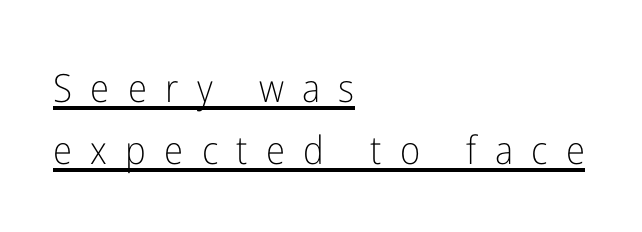
Spacing verdict: proportional, widths tailored to each character. These lines are composed in type without serifs. Each new line begins a customary step beneath the previous one. Short note: letters widely spaced. Does the copy run flush right? No — it runs flush left. The weight tops out at a normal text grade.
